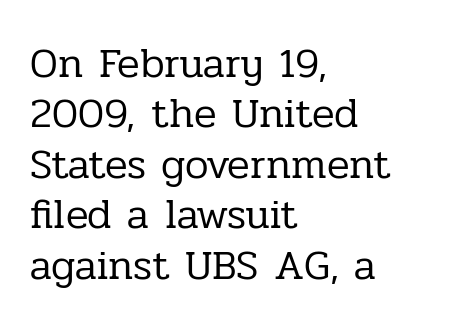
{"serif": "yes", "italic": "no", "bold": "no", "weight": "regular", "width": "normal", "stroke_contrast": "low", "x_height": "medium", "monospaced": "no", "underline": "no", "align": "left", "line_spacing_ratio": 1.2, "letter_spacing": "normal", "letter_spacing_em": 0.0, "glyph_px": 42}
